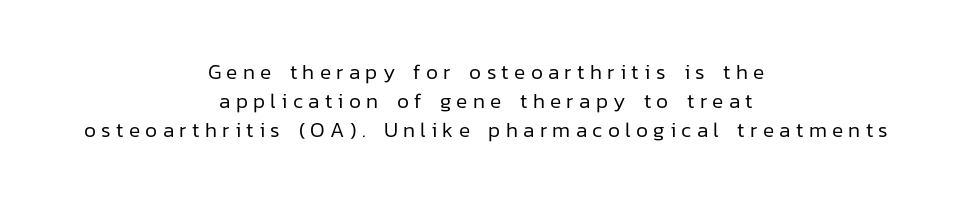
Q: Is the text bold? A: No.
Q: Is the text italic (slanted)? A: No, it is upright.
Q: Is the text underlined? A: No.
Q: How is the paragraph aligned? A: Centered.
Q: Is the spacing between letters normal or unusually wide? A: Unusually wide.
Q: Is the spacing between lines tight, normal or loose? A: Normal.
